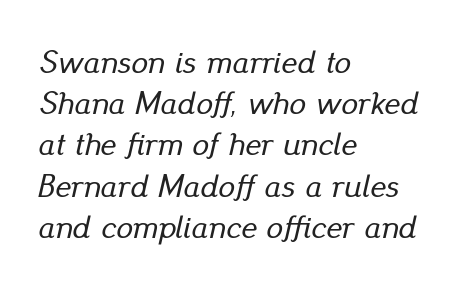
{"italic": "yes", "lean": "right", "slant_degrees": 13, "width": "normal", "stroke_contrast": "low", "x_height": "small", "monospaced": "no", "underline": "no", "align": "left", "line_spacing": "normal", "line_spacing_ratio": 1.25, "letter_spacing": "normal", "letter_spacing_em": 0.0, "glyph_px": 33}
